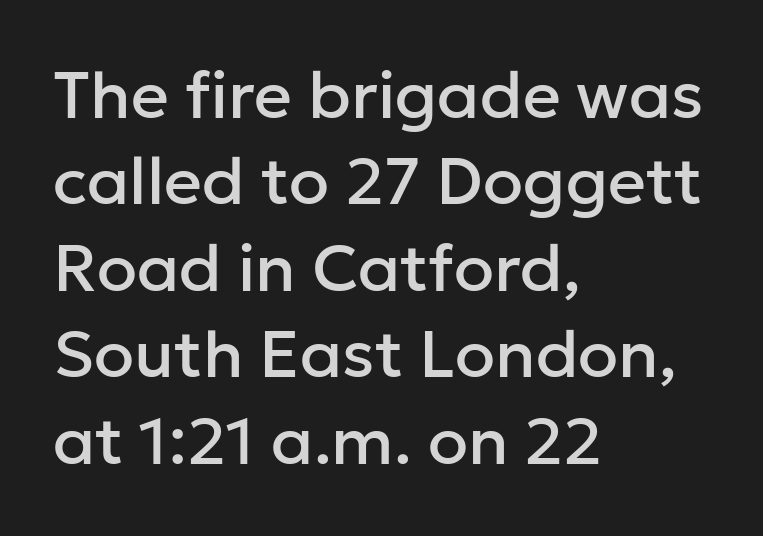
Q: Is the text italic (slanted)? A: No, it is upright.
Q: Is the typeface a serif or a sans-serif typeface? A: Sans-serif.
Q: Is the text underlined? A: No.
Q: How is the paragraph aligned? A: Left-aligned.
Q: Is the spacing between letters normal or unusually wide? A: Normal.
Q: Is the spacing between lines tight, normal or loose? A: Normal.
Q: Width (condensed, normal, or wide)? A: Normal.
Q: Stroke contrast? A: Low.
Q: x-height? A: Medium.
Q: Monospaced? A: No.
